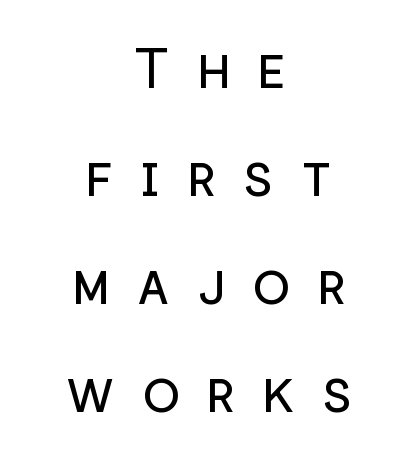
Q: Is the text bold? A: No.
Q: Is the text italic (slanted)? A: No, it is upright.
Q: Is the typeface a serif or a sans-serif typeface? A: Sans-serif.
Q: Is the text underlined? A: No.
Q: How is the paragraph aligned? A: Centered.
Q: Is the spacing between letters normal or unusually wide? A: Unusually wide.
Q: Is the spacing between lines tight, normal or loose? A: Loose.
Q: Width (condensed, normal, or wide)? A: Normal.
Q: Stroke contrast? A: Low.
Q: x-height? A: Medium.
Q: Monospaced? A: No.
